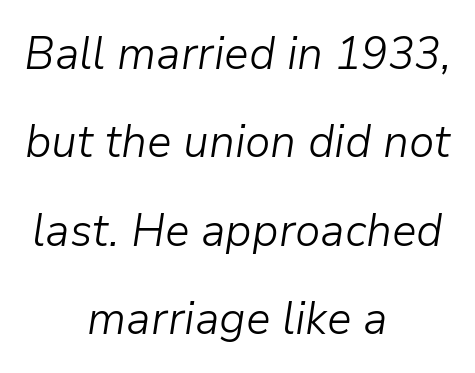
{"italic": "yes", "lean": "right", "slant_degrees": 9, "bold": "no", "weight": "light", "width": "normal", "stroke_contrast": "low", "x_height": "medium", "monospaced": "no", "underline": "no", "align": "center", "line_spacing": "loose", "line_spacing_ratio": 1.92, "letter_spacing": "normal", "letter_spacing_em": 0.0, "glyph_px": 46}
